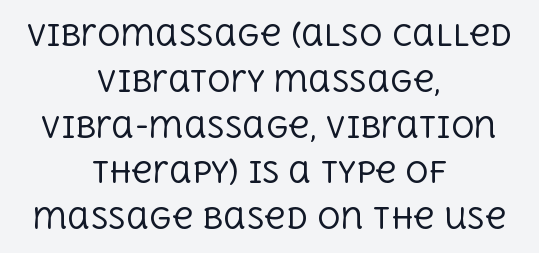
Q: Is the text bold? A: No.
Q: Is the text italic (slanted)? A: No, it is upright.
Q: Is the typeface a serif or a sans-serif typeface? A: Serif.
Q: Is the text underlined? A: No.
Q: How is the paragraph aligned? A: Centered.
Q: Is the spacing between letters normal or unusually wide? A: Normal.
Q: Is the spacing between lines tight, normal or loose? A: Normal.
Q: Width (condensed, normal, or wide)? A: Normal.
Q: x-height? A: Large.
Q: Monospaced? A: No.
